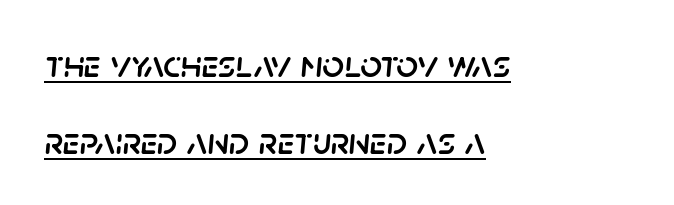
Q: Is the text italic (slanted)? A: Yes, it leans right by about 5 degrees.
Q: Is the text underlined? A: Yes.
Q: How is the paragraph aligned? A: Left-aligned.
Q: Is the spacing between letters normal or unusually wide? A: Normal.
Q: Is the spacing between lines tight, normal or loose? A: Loose.
Q: Width (condensed, normal, or wide)? A: Normal.
Q: Stroke contrast? A: Low.
Q: x-height? A: Large.
Q: Monospaced? A: No.
